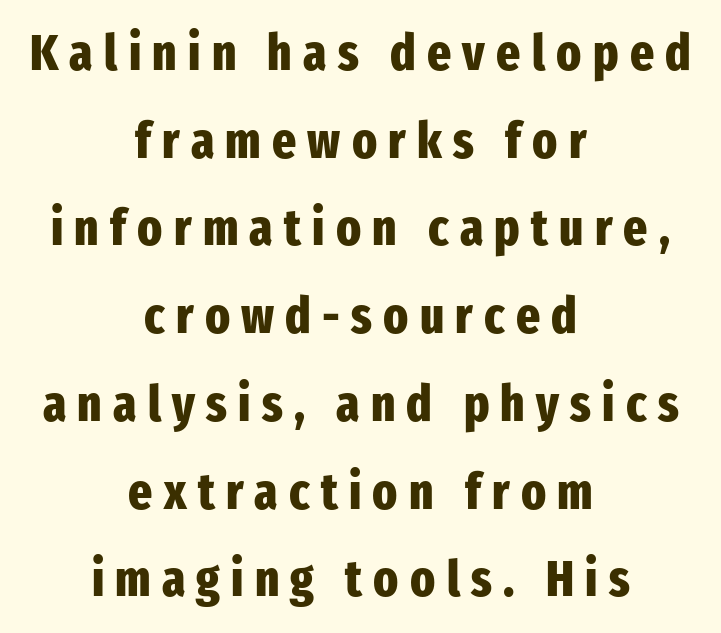
The image shows 51 px heavy, condensed sans-serif type, upright; set centered, line spacing 1.72x, unusually wide letter spacing (+0.22 em), not underlined; low stroke contrast and a medium x-height.
